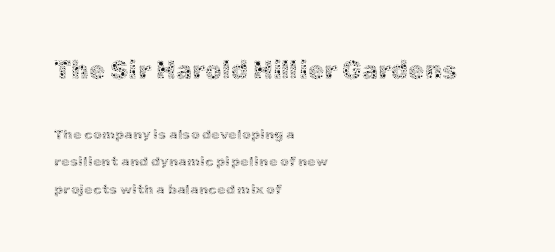
The image shows 26 px text type, upright; set left-aligned, loose line spacing (1.94x), normal letter spacing, not underlined; the first (top) block is 1.86x larger.
